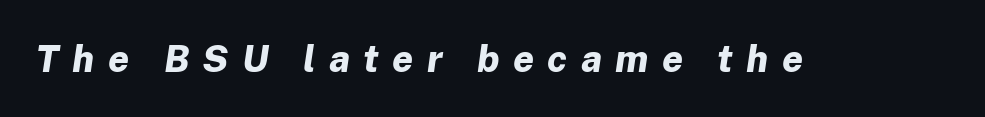
The image shows 37 px bold type, italic (leaning right); set unusually wide letter spacing (+0.36 em), not underlined; low stroke contrast and a medium x-height.
